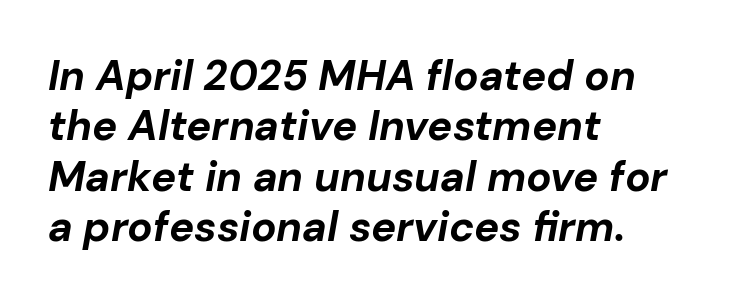
Q: Is the text bold? A: Yes.
Q: Is the text italic (slanted)? A: Yes, it leans right by about 10 degrees.
Q: Is the text underlined? A: No.
Q: How is the paragraph aligned? A: Left-aligned.
Q: Is the spacing between letters normal or unusually wide? A: Normal.
Q: Width (condensed, normal, or wide)? A: Normal.
Q: Stroke contrast? A: Low.
Q: x-height? A: Medium.
Q: Monospaced? A: No.
